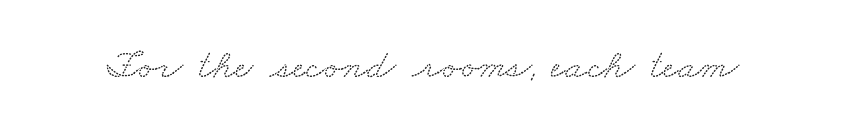
The passage shown is typed in a proportional face where columns would drift. Type without underlining. This sample uses a serif face. The passage shown has conventional tracking throughout.
